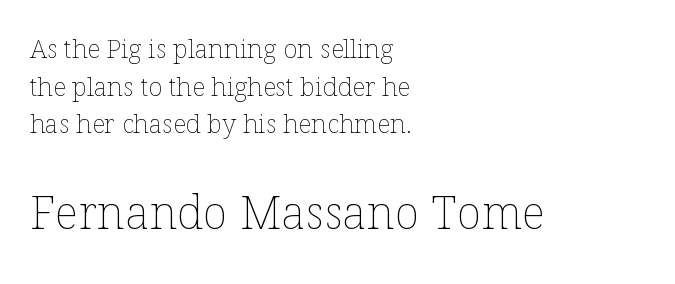
The image shows 46 px thin type, upright; set left-aligned, normal line spacing (1.45x), normal letter spacing, not underlined; the second (bottom) block is 1.77x larger; low stroke contrast and a medium x-height.
